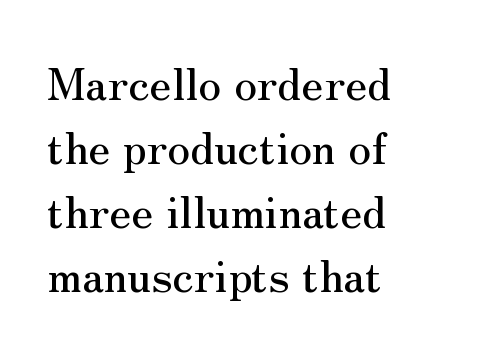
The image shows 45 px serif type, upright; set left-aligned, normal line spacing (1.42x), normal letter spacing, not underlined; medium stroke contrast and a small x-height.
